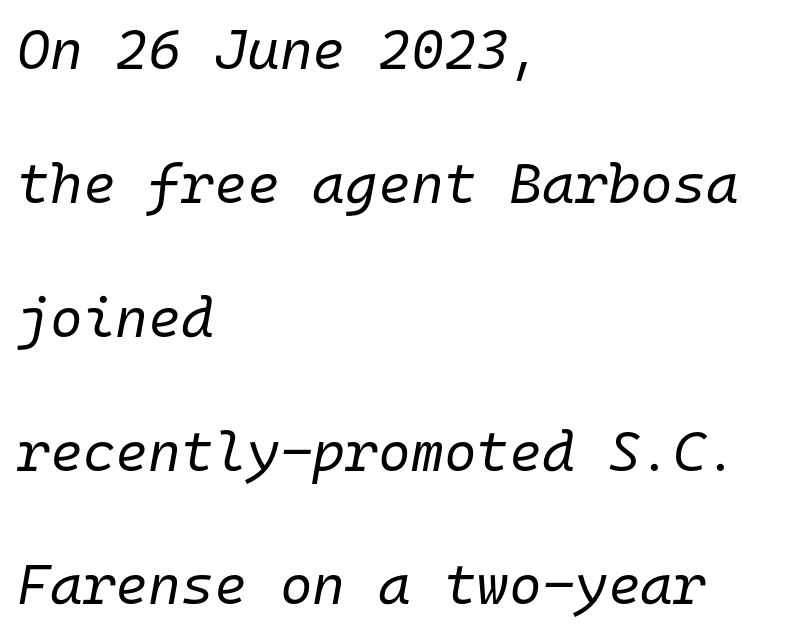
Q: Is the text bold? A: No.
Q: Is the text italic (slanted)? A: Yes, it leans right by about 10 degrees.
Q: Is the text underlined? A: No.
Q: How is the paragraph aligned? A: Left-aligned.
Q: Is the spacing between letters normal or unusually wide? A: Normal.
Q: Is the spacing between lines tight, normal or loose? A: Loose.
Q: Width (condensed, normal, or wide)? A: Normal.
Q: Stroke contrast? A: Low.
Q: x-height? A: Medium.
Q: Monospaced? A: Yes.
